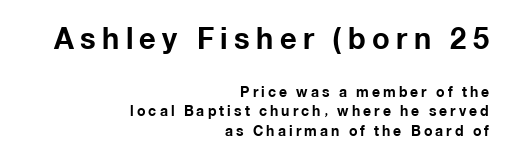
The image shows 29 px bold sans-serif type, upright; set right-aligned, normal line spacing (1.4x), unusually wide letter spacing (+0.22 em), not underlined; the first (top) block is 2.07x larger; low stroke contrast and a medium x-height.
